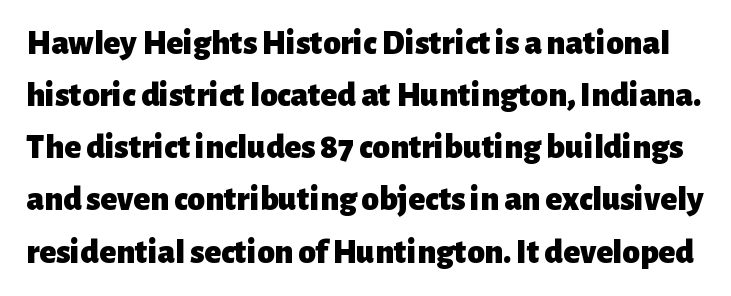
{"serif": "no", "italic": "no", "bold": "yes", "weight": "heavy", "width": "normal", "stroke_contrast": "low", "x_height": "medium", "monospaced": "no", "underline": "no", "line_spacing": "normal", "line_spacing_ratio": 1.49, "letter_spacing": "normal", "letter_spacing_em": 0.0, "glyph_px": 35}
